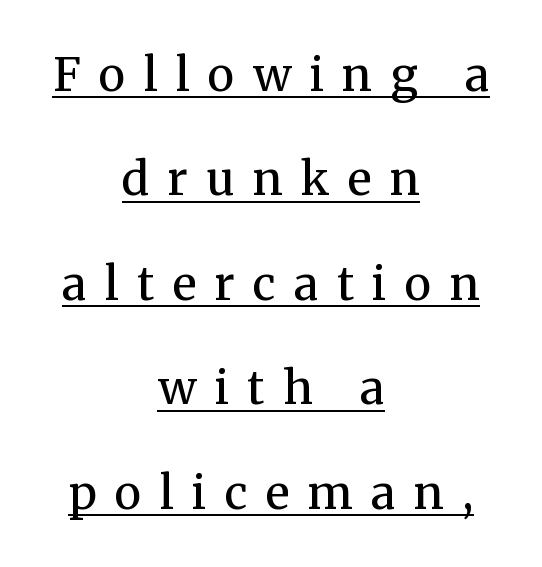
{"serif": "yes", "italic": "no", "bold": "no", "weight": "regular", "width": "normal", "stroke_contrast": "medium", "x_height": "medium", "monospaced": "no", "underline": "yes", "align": "center", "line_spacing": "loose", "line_spacing_ratio": 2.27, "letter_spacing": "wide", "letter_spacing_em": 0.4, "glyph_px": 46}
